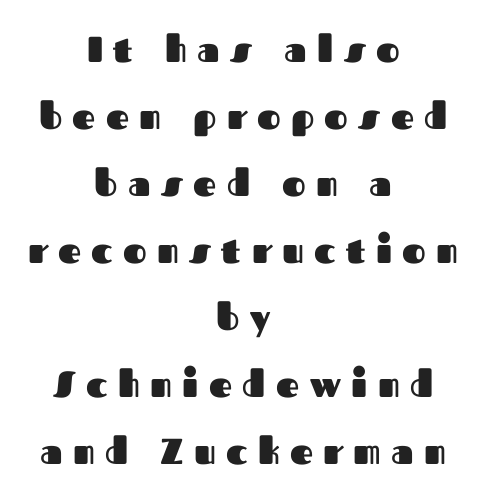
The image shows 36 px heavy sans-serif type, upright; set centered, line spacing 1.86x, unusually wide letter spacing (+0.29 em), not underlined; medium stroke contrast and a medium x-height.
